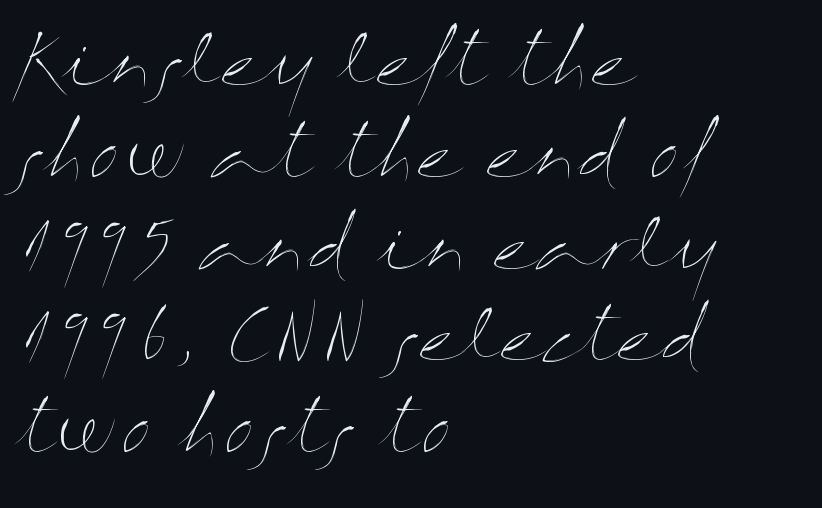
{"bold": "no", "weight": "thin", "width": "wide", "stroke_contrast": "medium", "x_height": "medium", "monospaced": "no", "underline": "no", "align": "left", "line_spacing": "normal", "line_spacing_ratio": 1.33, "letter_spacing": "normal", "letter_spacing_em": 0.0, "glyph_px": 69}
